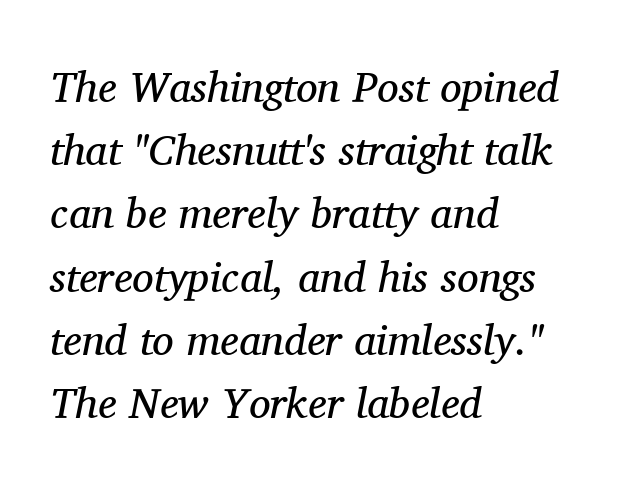
{"serif": "yes", "italic": "yes", "lean": "right", "slant_degrees": 11, "bold": "no", "weight": "regular", "width": "normal", "stroke_contrast": "medium", "x_height": "medium", "monospaced": "no", "underline": "no", "align": "left", "line_spacing": "normal", "line_spacing_ratio": 1.47, "letter_spacing": "normal", "letter_spacing_em": 0.0, "glyph_px": 43}
